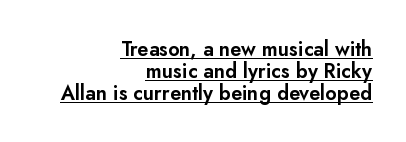
The image shows 20 px text type, upright; set right-aligned, tight line spacing (1.1x), normal letter spacing, underlined.
